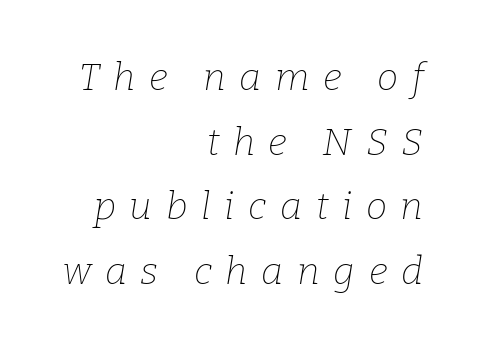
Check where the strokes stop: tiny serifs finish them off. This rendering widens character spacing well past its baseline value. Leading matches the norm, producing a regular column. The typesetter chose a ragged-left arrangement here.
